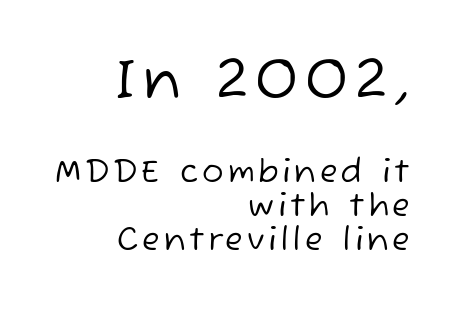
The image shows 56 px regular-weight sans-serif type; set right-aligned, tight line spacing (1.07x), not underlined; the first (top) block is 1.75x larger; low stroke contrast and a medium x-height.
